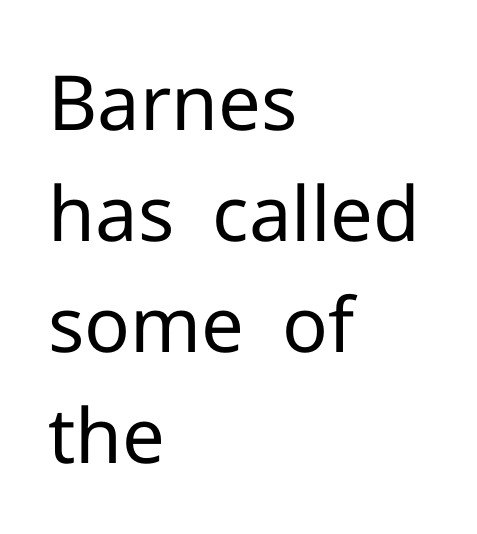
{"serif": "no", "italic": "no", "bold": "no", "weight": "regular", "width": "normal", "stroke_contrast": "low", "x_height": "medium", "monospaced": "no", "underline": "no", "align": "left", "line_spacing": "normal", "line_spacing_ratio": 1.46, "letter_spacing": "normal", "letter_spacing_em": 0.0, "glyph_px": 76}
